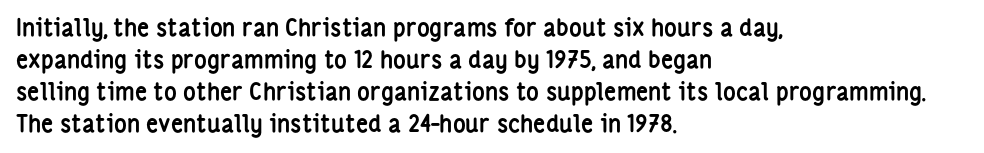
{"italic": "no", "bold": "yes", "underline": "no", "align": "left", "line_spacing": "normal", "line_spacing_ratio": 1.33, "letter_spacing": "normal", "letter_spacing_em": 0.0, "glyph_px": 24}
